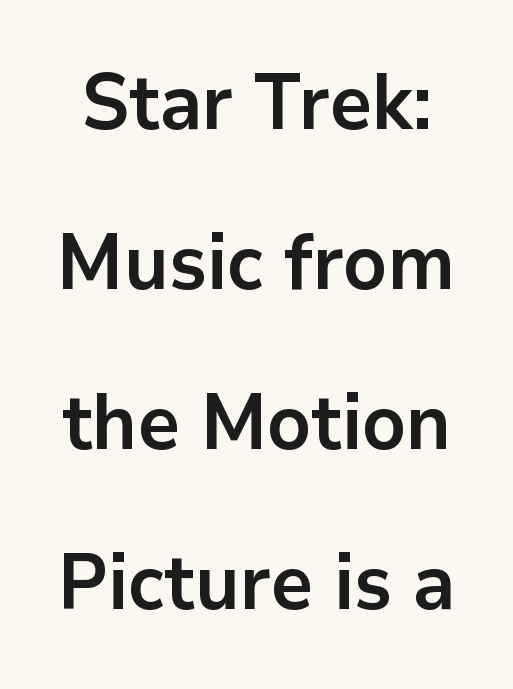
The image shows 77 px bold sans-serif type, upright; set loose line spacing (2.08x), normal letter spacing, not underlined; low stroke contrast and a medium x-height.
